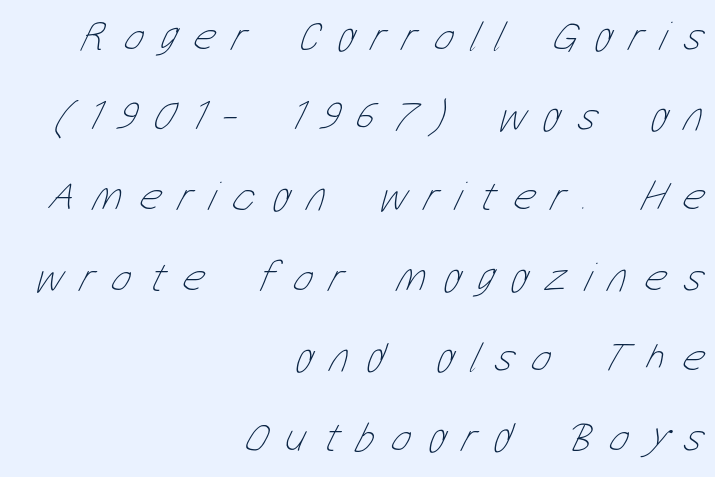
Character widths vary here, with narrow letters taking less room than wide ones. If you drew a ruler down the right edge, every line would touch it. A light-to-regular cut is what we see here. The space beneath each line is pristine and unruled.
